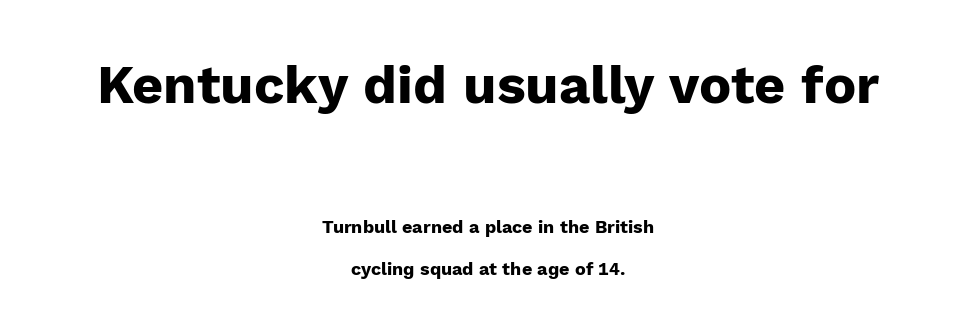
The image shows 54 px heavy sans-serif type, upright; set centered, loose line spacing (2.34x), normal letter spacing, not underlined; the first (top) block is 3.0x larger; low stroke contrast and a medium x-height.
